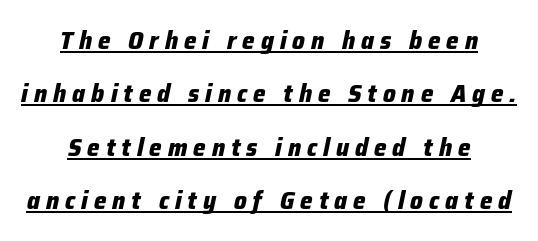
The typesetting leans heavy: a genuine bold. The typesetter has applied underlining to the passage shown. An italicized treatment has been applied to the whole sample. This rendering widens character spacing well past its baseline value. Honestly, the rows look like they've been pulled way apart.
